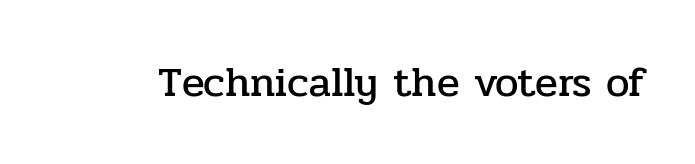
The image shows 42 px serif type, upright; set normal letter spacing, not underlined; low stroke contrast and a medium x-height.
